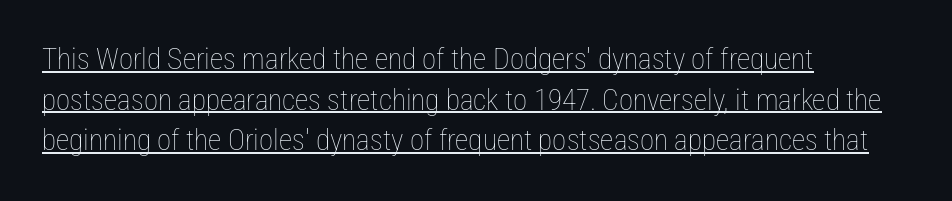
The image shows 29 px thin, condensed type, upright; set left-aligned, normal line spacing (1.4x), normal letter spacing, underlined; low stroke contrast and a medium x-height.
